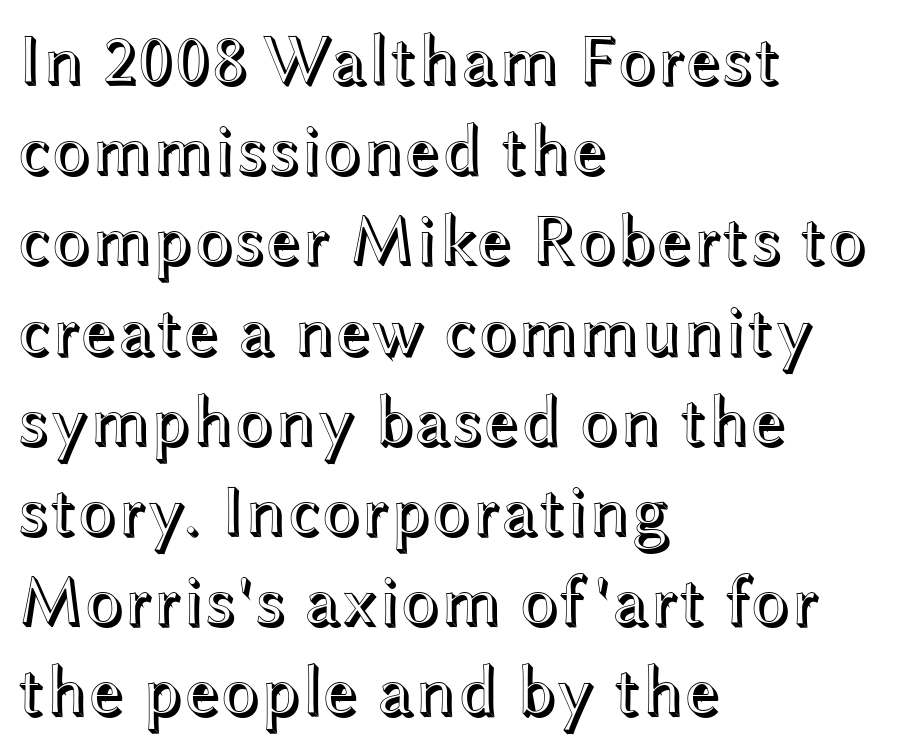
{"italic": "no", "width": "wide", "x_height": "medium", "monospaced": "no", "underline": "no", "align": "left", "line_spacing": "normal", "line_spacing_ratio": 1.27, "letter_spacing": "normal", "letter_spacing_em": 0.0, "glyph_px": 71}
